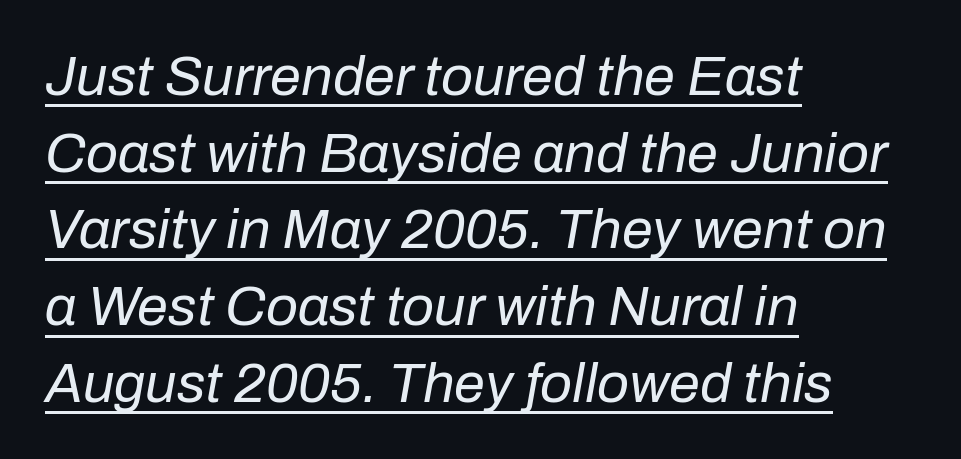
{"italic": "yes", "lean": "right", "slant_degrees": 10, "bold": "no", "weight": "regular", "width": "normal", "stroke_contrast": "low", "x_height": "medium", "monospaced": "no", "underline": "yes", "align": "left", "line_spacing": "normal", "line_spacing_ratio": 1.37, "letter_spacing": "normal", "letter_spacing_em": 0.0, "glyph_px": 56}
